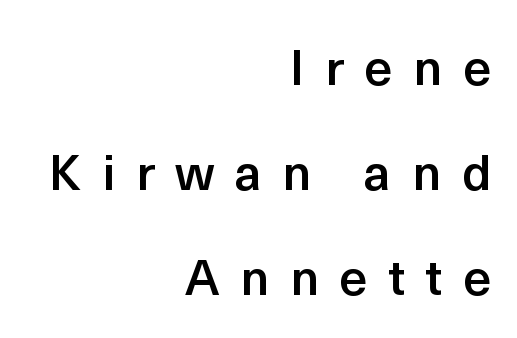
{"serif": "no", "italic": "no", "bold": "semi", "weight": "semibold", "width": "normal", "x_height": "medium", "monospaced": "no", "underline": "no", "align": "right", "line_spacing": "loose", "line_spacing_ratio": 2.1, "letter_spacing": "wide", "letter_spacing_em": 0.41, "glyph_px": 50}
